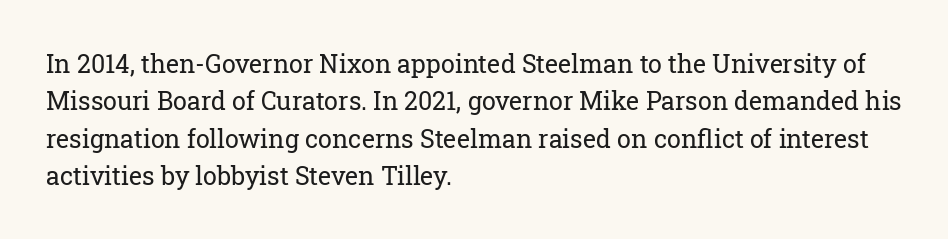
In CSS terms this would be text-align: left. Descenders are the only things crossing below the line. One glance says typical: line gaps are just what's usual. This is the regular roman posture of the typeface.
